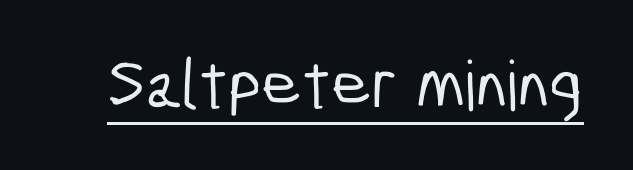
The image shows 69 px condensed sans-serif type; set normal letter spacing, underlined; low stroke contrast and a medium x-height.
